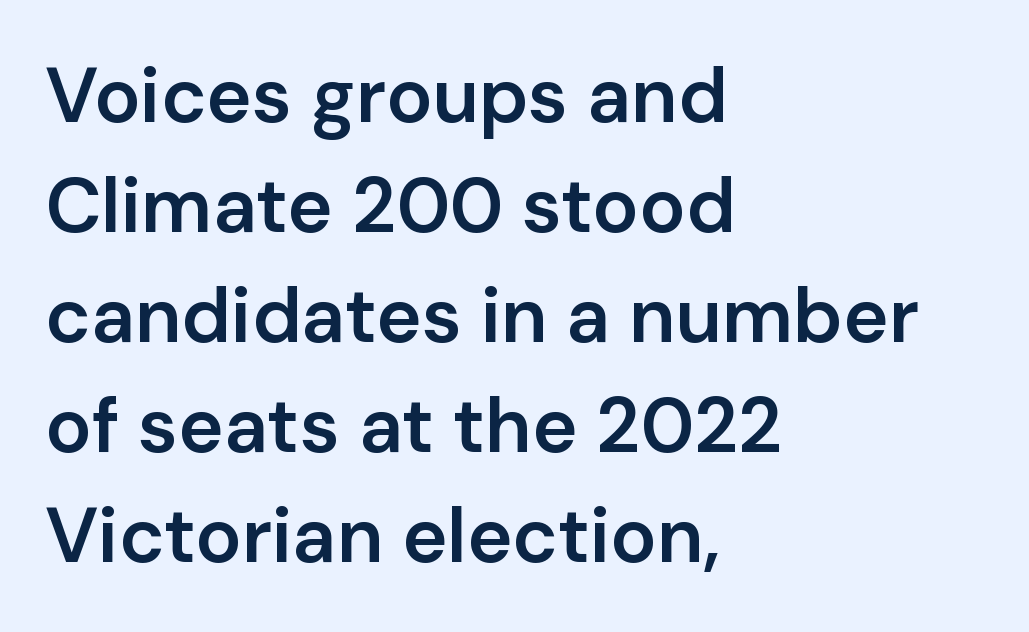
The lettering holds an erect, upright posture throughout. Line spacing here is normal. The letters carry no serifs — their stems end cleanly without finishing strokes. Short note: letters normally spaced. A clean baseline with only descenders dipping below it.
